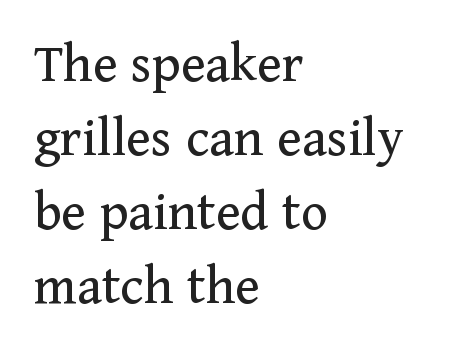
Q: Is the text bold? A: No.
Q: Is the text italic (slanted)? A: No, it is upright.
Q: Is the typeface a serif or a sans-serif typeface? A: Serif.
Q: Is the text underlined? A: No.
Q: How is the paragraph aligned? A: Left-aligned.
Q: Is the spacing between letters normal or unusually wide? A: Normal.
Q: Is the spacing between lines tight, normal or loose? A: Normal.
Q: Width (condensed, normal, or wide)? A: Normal.
Q: Stroke contrast? A: Medium.
Q: x-height? A: Medium.
Q: Monospaced? A: No.
